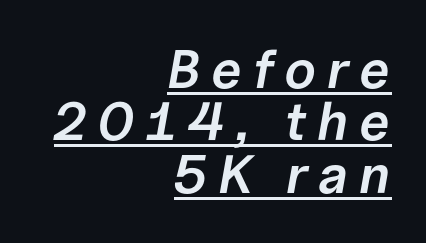
{"italic": "yes", "lean": "right", "slant_degrees": 10, "bold": "semi", "weight": "semibold", "width": "normal", "stroke_contrast": "low", "x_height": "medium", "monospaced": "no", "underline": "yes", "align": "right", "line_spacing": "tight", "line_spacing_ratio": 0.97, "letter_spacing": "wide", "letter_spacing_em": 0.2, "glyph_px": 54}
